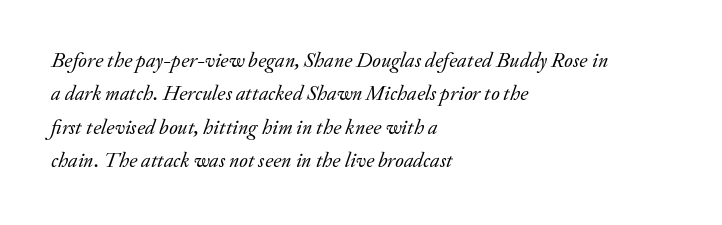
Q: Is the text bold? A: No.
Q: Is the text italic (slanted)? A: Yes, it leans right by about 20 degrees.
Q: Is the text underlined? A: No.
Q: How is the paragraph aligned? A: Left-aligned.
Q: Is the spacing between letters normal or unusually wide? A: Normal.
Q: Is the spacing between lines tight, normal or loose? A: Normal.
